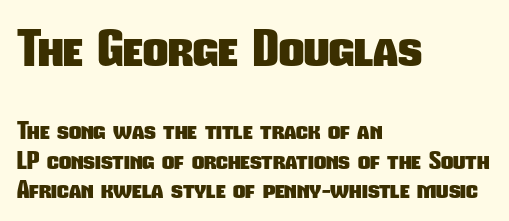
Q: Is the text bold? A: Yes.
Q: Is the typeface a serif or a sans-serif typeface? A: Sans-serif.
Q: Is the text underlined? A: No.
Q: How is the paragraph aligned? A: Left-aligned.
Q: Is the spacing between letters normal or unusually wide? A: Normal.
Q: Which block of text is set in a larger size, the first (top) or the second (bottom)? A: The first (top) one.
Q: Width (condensed, normal, or wide)? A: Condensed.
Q: Stroke contrast? A: Low.
Q: x-height? A: Medium.
Q: Monospaced? A: No.
